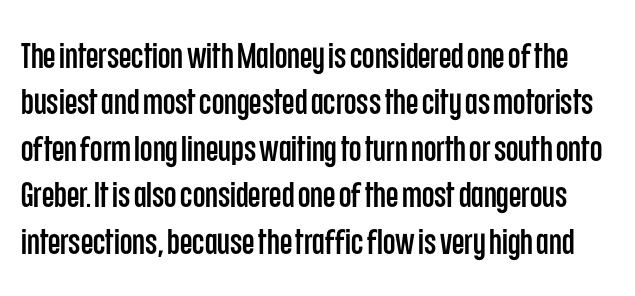
The image shows 36 px condensed sans-serif type, upright; set normal line spacing (1.29x), normal letter spacing, not underlined; low stroke contrast and a large x-height.
